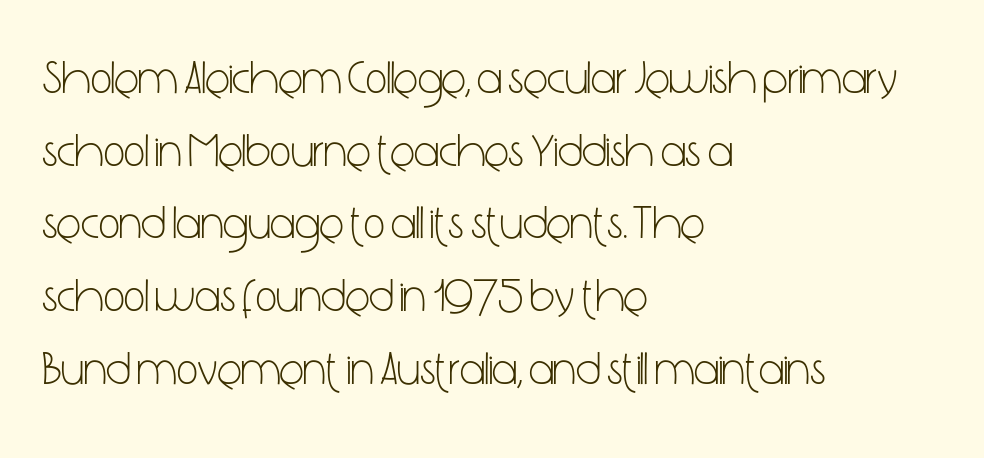
This reads as an unemphasized weight, regular at the heaviest. Each line starts at the same left margin while the right side varies. Reading down the column, the eye jumps a familiar distance to each next line. The typography opts for an upright posture over an oblique one.
